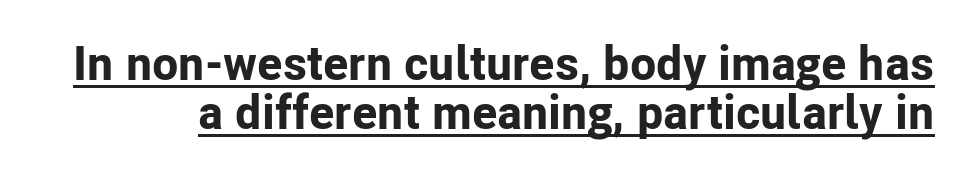
The image shows 48 px bold sans-serif type, upright; set tight line spacing (1.02x), normal letter spacing, underlined; low stroke contrast and a medium x-height.
